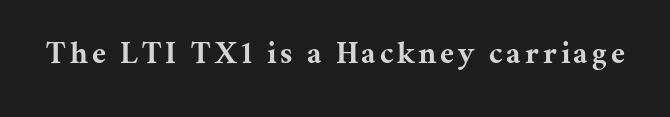
The image shows 35 px serif type, upright; set not underlined; medium stroke contrast and a medium x-height.
